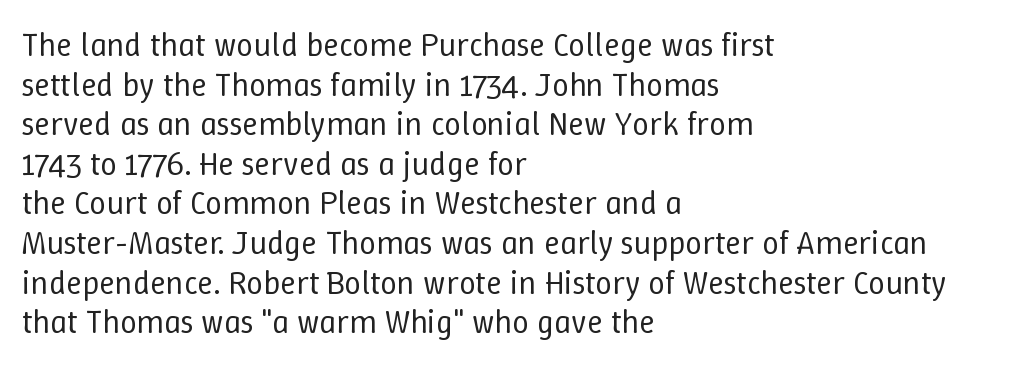
Standard letterfit; no display-style spreading of the glyphs. Decoration check: the copy has no underline. Here the designer chose a conventional face with non-uniform glyph widths. This is the regular roman posture of the typeface. Letters have the restrained weight of plain body copy at most. Visually the block forms a straight wall on the left and a jagged coastline on the right.
